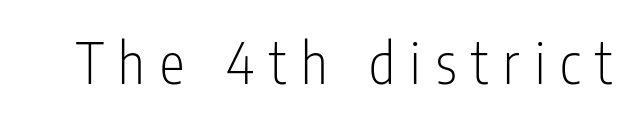
The rendering inserts visible extra space after every character. Nope, not italic — everything's standing straight. The rendering uses natural spacing where letterforms have individual widths. Does the type have serifs? No, each stem ends abruptly. A quiet, ordinary-to-light weight characterises the typeface.
